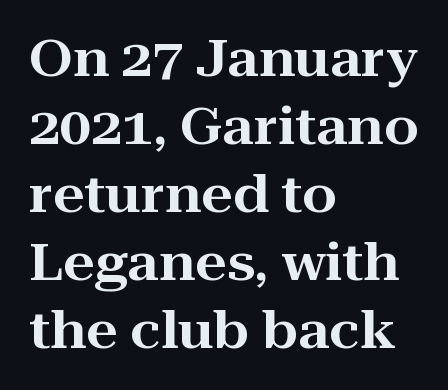
Q: Is the text italic (slanted)? A: No, it is upright.
Q: Is the typeface a serif or a sans-serif typeface? A: Serif.
Q: Is the text underlined? A: No.
Q: How is the paragraph aligned? A: Left-aligned.
Q: Is the spacing between letters normal or unusually wide? A: Normal.
Q: Is the spacing between lines tight, normal or loose? A: Normal.
Q: Width (condensed, normal, or wide)? A: Wide.
Q: Stroke contrast? A: High.
Q: x-height? A: Medium.
Q: Monospaced? A: No.
